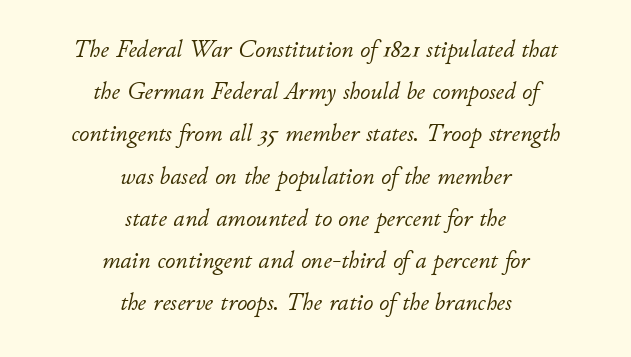
Compared with a typical body face, this is equally light or lighter still. Underline: absent. The rendering keeps characters at their native spacing. Is the block centered? Yes — each line is placed symmetrically about the middle.
